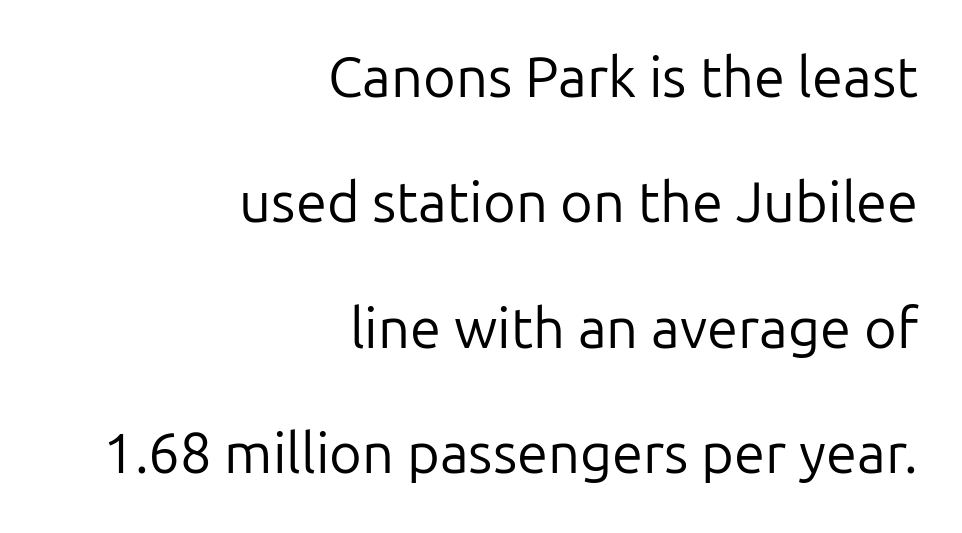
Q: Is the text bold? A: No.
Q: Is the text italic (slanted)? A: No, it is upright.
Q: Is the typeface a serif or a sans-serif typeface? A: Sans-serif.
Q: Is the text underlined? A: No.
Q: How is the paragraph aligned? A: Right-aligned.
Q: Is the spacing between letters normal or unusually wide? A: Normal.
Q: Is the spacing between lines tight, normal or loose? A: Loose.
Q: Width (condensed, normal, or wide)? A: Normal.
Q: Stroke contrast? A: Low.
Q: x-height? A: Medium.
Q: Monospaced? A: No.
